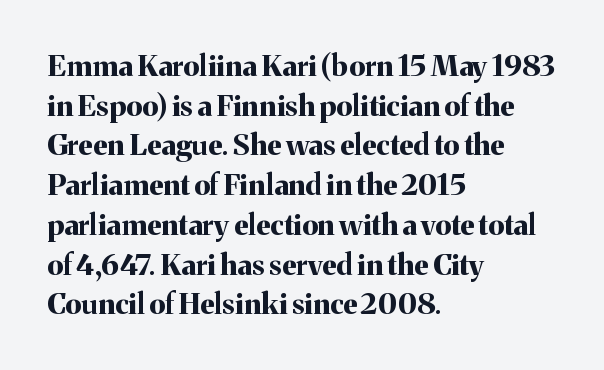
{"serif": "yes", "italic": "no", "bold": "yes", "weight": "bold", "width": "normal", "stroke_contrast": "medium", "x_height": "medium", "monospaced": "no", "underline": "no", "align": "left", "line_spacing": "normal", "line_spacing_ratio": 1.37, "letter_spacing": "normal", "letter_spacing_em": 0.0, "glyph_px": 29}
